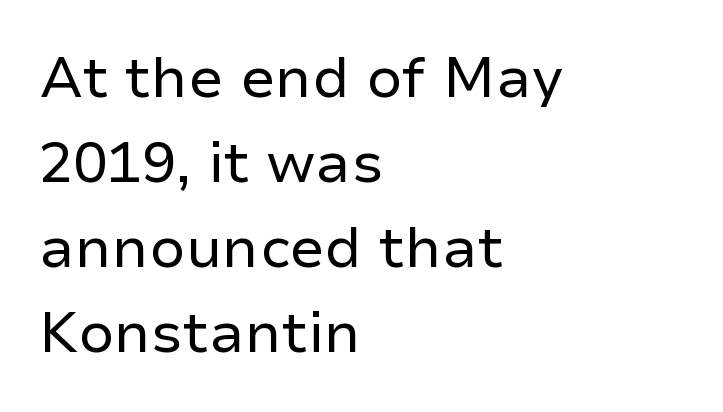
{"serif": "no", "italic": "no", "bold": "no", "weight": "regular", "width": "normal", "stroke_contrast": "low", "x_height": "medium", "monospaced": "no", "underline": "no", "align": "left", "line_spacing": "normal", "line_spacing_ratio": 1.49, "letter_spacing": "normal", "letter_spacing_em": 0.0, "glyph_px": 57}
